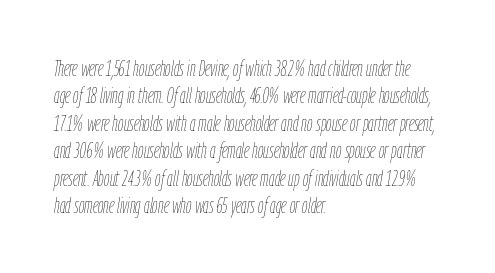
Q: Is the text bold? A: No.
Q: Is the text italic (slanted)? A: Yes, it leans right by about 9 degrees.
Q: Is the text underlined? A: No.
Q: How is the paragraph aligned? A: Left-aligned.
Q: Is the spacing between letters normal or unusually wide? A: Normal.
Q: Is the spacing between lines tight, normal or loose? A: Normal.
